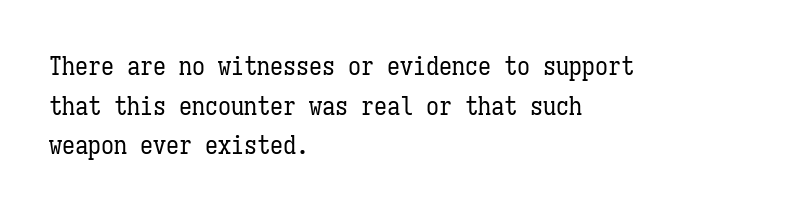
The block of text has a typical density, with ordinary space between rows. The line texture is even and compact thanks to regular tracking. Nothing heavy about these letters — not bold at all. Which margin do the lines hug? The left one — the right edge is uneven.
